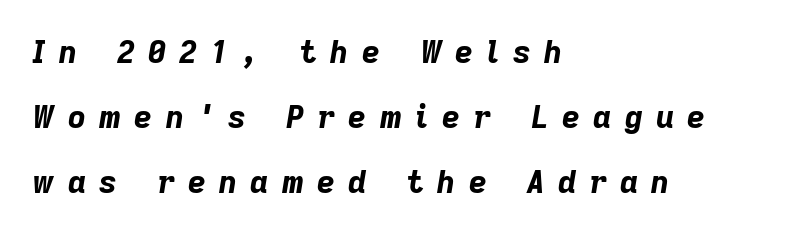
Q: Is the text bold? A: Yes.
Q: Is the text italic (slanted)? A: Yes, it leans right by about 9 degrees.
Q: Is the text underlined? A: No.
Q: How is the paragraph aligned? A: Left-aligned.
Q: Is the spacing between letters normal or unusually wide? A: Unusually wide.
Q: Is the spacing between lines tight, normal or loose? A: Loose.
Q: Width (condensed, normal, or wide)? A: Normal.
Q: Stroke contrast? A: Low.
Q: x-height? A: Medium.
Q: Monospaced? A: No.
